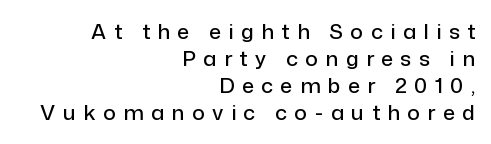
Q: Is the text italic (slanted)? A: No, it is upright.
Q: Is the text underlined? A: No.
Q: How is the paragraph aligned? A: Right-aligned.
Q: Is the spacing between letters normal or unusually wide? A: Unusually wide.
Q: Is the spacing between lines tight, normal or loose? A: Normal.
